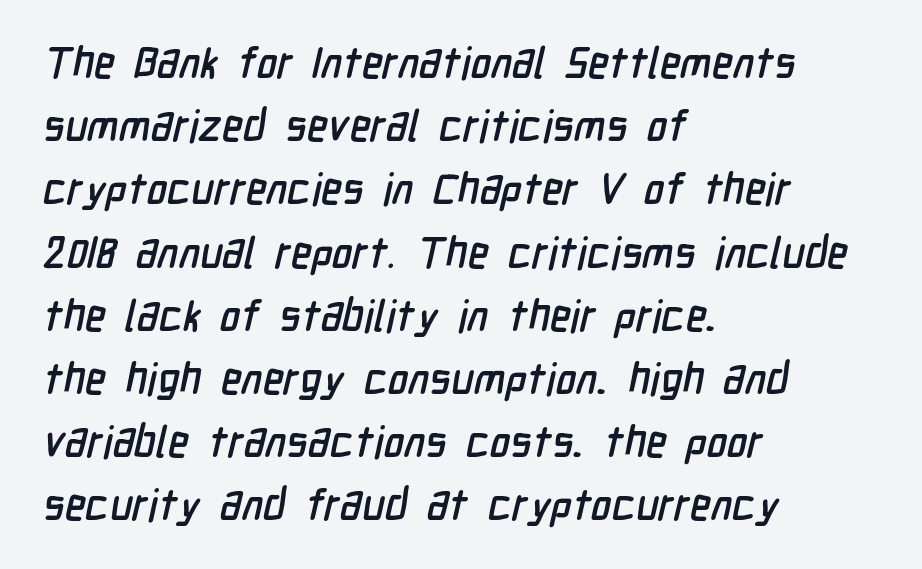
The image shows 43 px condensed sans-serif type; set left-aligned, normal line spacing (1.47x), normal letter spacing, not underlined; low stroke contrast and a medium x-height.
